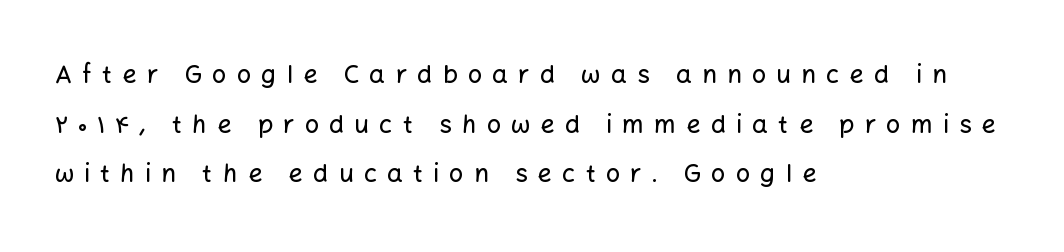
{"italic": "no", "underline": "no", "align": "left", "line_spacing": "loose", "line_spacing_ratio": 1.99, "letter_spacing": "wide", "letter_spacing_em": 0.41, "glyph_px": 25}
